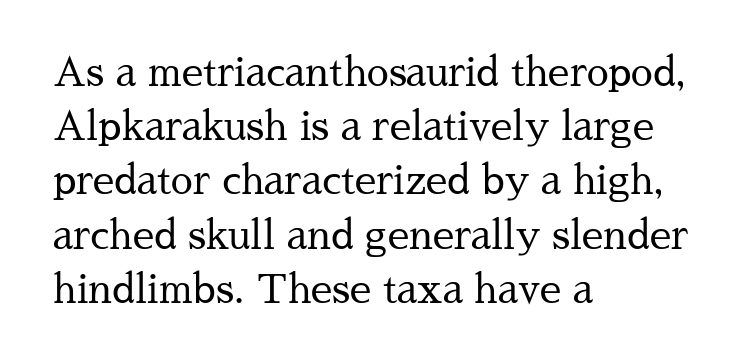
Q: Is the text bold? A: No.
Q: Is the text italic (slanted)? A: No, it is upright.
Q: Is the typeface a serif or a sans-serif typeface? A: Serif.
Q: Is the text underlined? A: No.
Q: How is the paragraph aligned? A: Left-aligned.
Q: Is the spacing between letters normal or unusually wide? A: Normal.
Q: Is the spacing between lines tight, normal or loose? A: Normal.
Q: Width (condensed, normal, or wide)? A: Normal.
Q: Stroke contrast? A: Medium.
Q: x-height? A: Medium.
Q: Monospaced? A: No.
